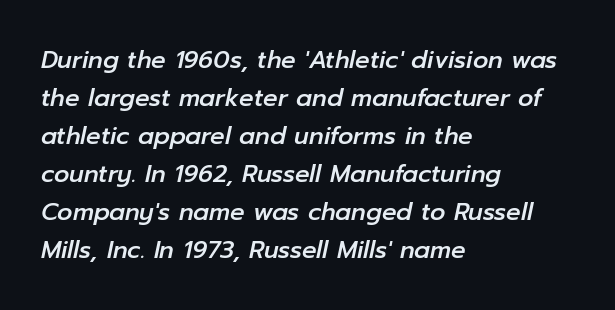
Q: Is the text italic (slanted)? A: Yes, it leans right by about 12 degrees.
Q: Is the text underlined? A: No.
Q: How is the paragraph aligned? A: Left-aligned.
Q: Is the spacing between letters normal or unusually wide? A: Normal.
Q: Is the spacing between lines tight, normal or loose? A: Normal.
